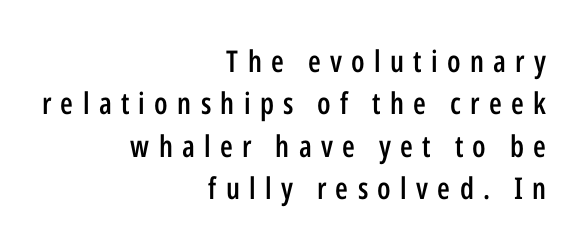
Q: Is the text bold? A: Semi-bold.
Q: Is the text italic (slanted)? A: No, it is upright.
Q: Is the typeface a serif or a sans-serif typeface? A: Sans-serif.
Q: Is the text underlined? A: No.
Q: How is the paragraph aligned? A: Right-aligned.
Q: Is the spacing between letters normal or unusually wide? A: Unusually wide.
Q: Is the spacing between lines tight, normal or loose? A: Normal.
Q: Width (condensed, normal, or wide)? A: Condensed.
Q: Stroke contrast? A: Low.
Q: x-height? A: Medium.
Q: Monospaced? A: No.
